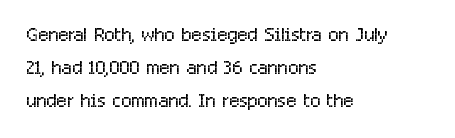
The type sits square on the baseline with zero lean. All the whitespace from short lines collects on the right. Students, note that the glyphs here touch the page at normal intervals. Weight class: somewhere from thin through regular. The foot of each line stays bare and open.
